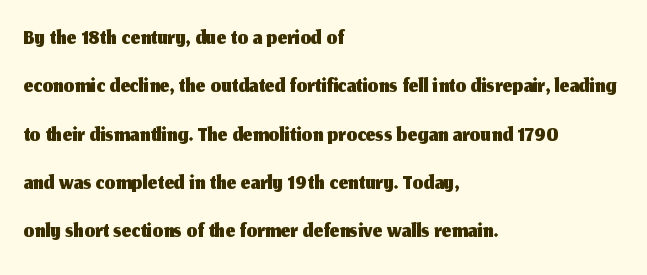
The zone under the glyphs is completely vacant. Each letter's strokes conclude bluntly, with no projecting serifs. Short note: letters normally spaced. Every row of glyphs begins at an identical x-position on the left. The leading is moderate, giving the passage an even texture.
